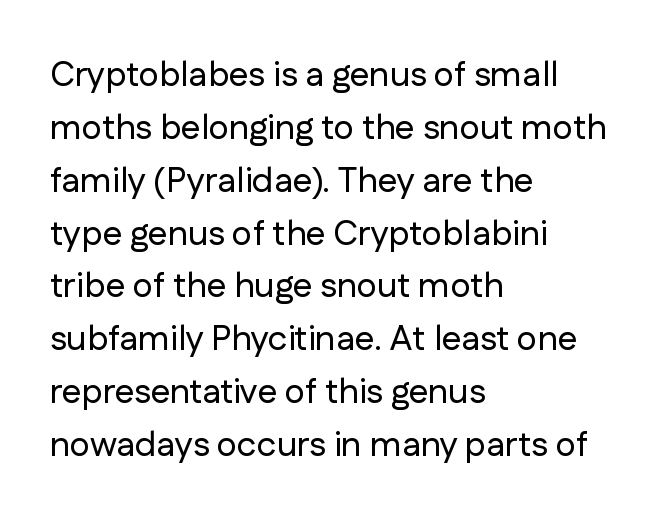
The gap between lines stays unmarked. Is there much room between lines? A standard amount, neither cramped nor airy. Inter-character spacing is left at the font's built-in metrics. The rendering anchors every line to the left-hand side. This is roman type, the default non-slanted kind.
